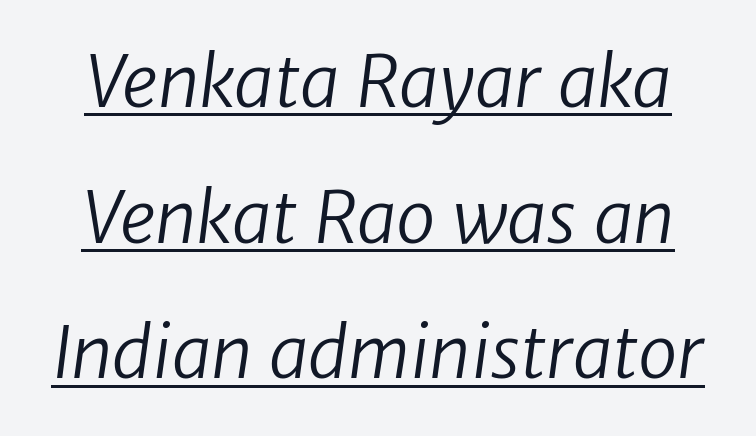
Q: Is the text bold? A: No.
Q: Is the typeface a serif or a sans-serif typeface? A: Sans-serif.
Q: Is the text underlined? A: Yes.
Q: Is the spacing between letters normal or unusually wide? A: Normal.
Q: Is the spacing between lines tight, normal or loose? A: Loose.
Q: Width (condensed, normal, or wide)? A: Normal.
Q: Stroke contrast? A: Low.
Q: x-height? A: Medium.
Q: Monospaced? A: No.
